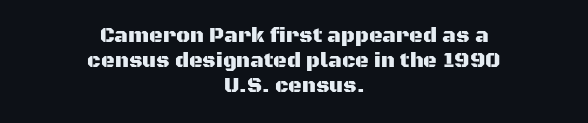
How are the letters spaced? Ordinarily, with no added tracking. The paragraph shown floats in the horizontal middle. Beneath every word, the page is bare. Characters remain perfectly vertical along every line.
